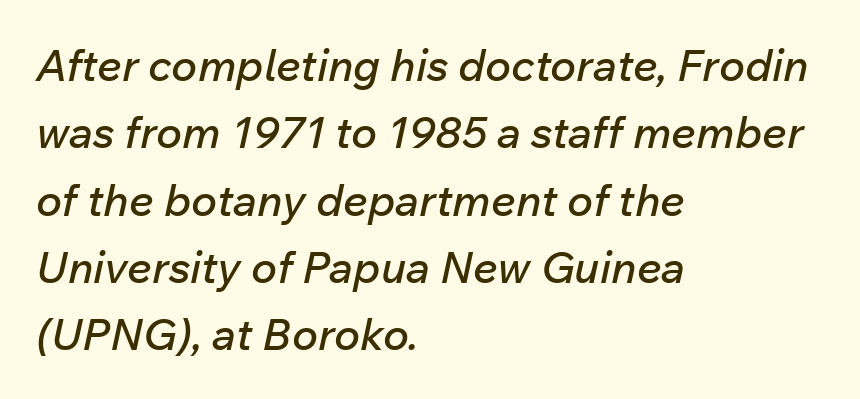
Q: Is the text italic (slanted)? A: Yes, it leans right by about 12 degrees.
Q: Is the text underlined? A: No.
Q: How is the paragraph aligned? A: Left-aligned.
Q: Is the spacing between letters normal or unusually wide? A: Normal.
Q: Is the spacing between lines tight, normal or loose? A: Normal.
Q: Width (condensed, normal, or wide)? A: Normal.
Q: Stroke contrast? A: Low.
Q: x-height? A: Medium.
Q: Monospaced? A: No.
